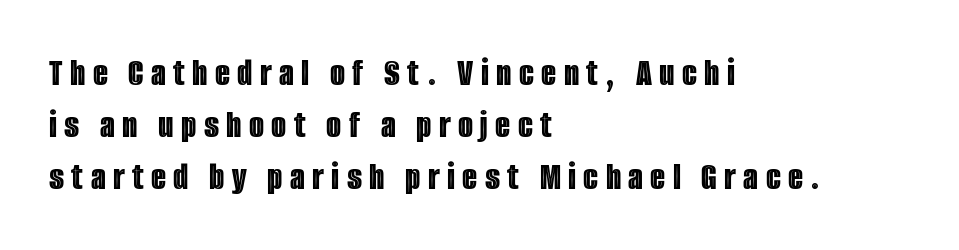
Q: Is the text italic (slanted)? A: No, it is upright.
Q: Is the text underlined? A: No.
Q: How is the paragraph aligned? A: Left-aligned.
Q: Is the spacing between lines tight, normal or loose? A: Normal.
Q: Width (condensed, normal, or wide)? A: Condensed.
Q: x-height? A: Large.
Q: Monospaced? A: No.
